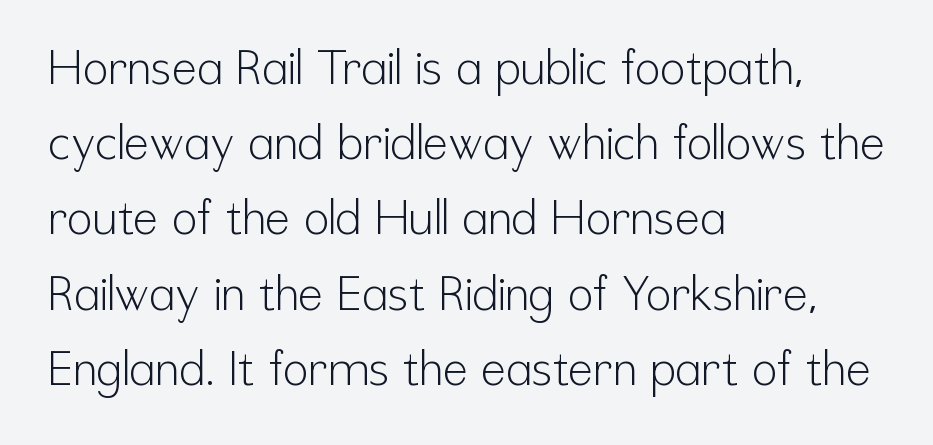
Horizontal bands of white between lines are of average thickness. Are there feet on the stems? There aren't — it's a sans. Varying glyph widths throughout — classic text-font behaviour. A clean baseline with only descenders dipping below it.
